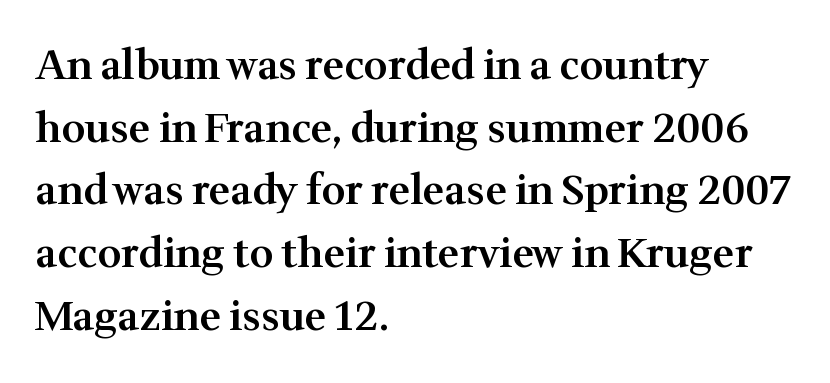
{"serif": "yes", "italic": "no", "bold": "semi", "weight": "semibold", "width": "normal", "stroke_contrast": "medium", "x_height": "medium", "monospaced": "no", "underline": "no", "align": "left", "line_spacing": "normal", "line_spacing_ratio": 1.53, "letter_spacing": "normal", "letter_spacing_em": 0.0, "glyph_px": 41}
